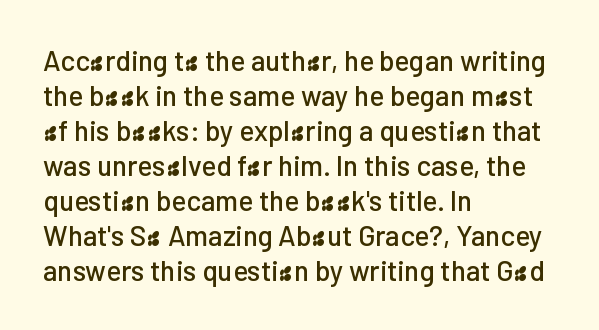
{"serif": "no", "italic": "no", "width": "normal", "stroke_contrast": "low", "x_height": "medium", "monospaced": "no", "underline": "no", "align": "left", "line_spacing": "normal", "line_spacing_ratio": 1.25, "letter_spacing": "normal", "letter_spacing_em": 0.0, "glyph_px": 28}
